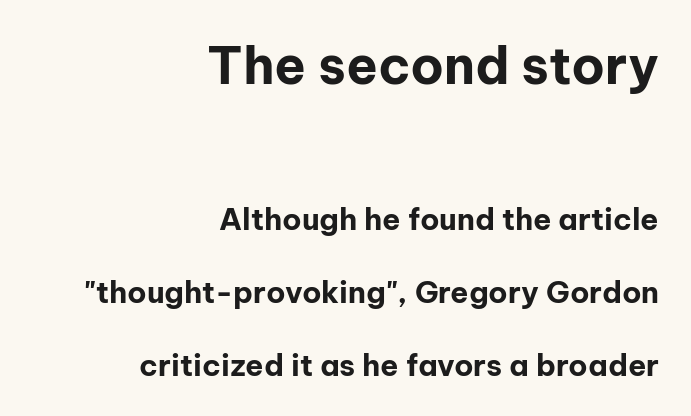
Q: Is the text bold? A: Yes.
Q: Is the text italic (slanted)? A: No, it is upright.
Q: Is the typeface a serif or a sans-serif typeface? A: Sans-serif.
Q: Is the text underlined? A: No.
Q: How is the paragraph aligned? A: Right-aligned.
Q: Is the spacing between letters normal or unusually wide? A: Normal.
Q: Is the spacing between lines tight, normal or loose? A: Loose.
Q: Which block of text is set in a larger size, the first (top) or the second (bottom)? A: The first (top) one.
Q: Width (condensed, normal, or wide)? A: Normal.
Q: Stroke contrast? A: Low.
Q: x-height? A: Medium.
Q: Monospaced? A: No.
